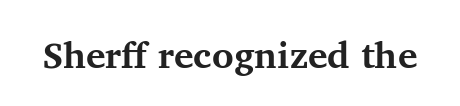
The image shows 37 px bold serif type, upright; set normal letter spacing, not underlined; medium stroke contrast and a medium x-height.
